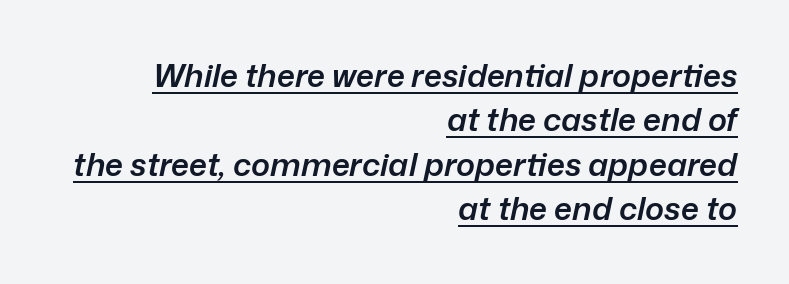
{"italic": "yes", "lean": "right", "slant_degrees": 12, "bold": "semi", "weight": "semibold", "width": "normal", "stroke_contrast": "low", "x_height": "medium", "monospaced": "no", "underline": "yes", "align": "right", "line_spacing": "normal", "line_spacing_ratio": 1.39, "letter_spacing": "normal", "letter_spacing_em": 0.0, "glyph_px": 32}
